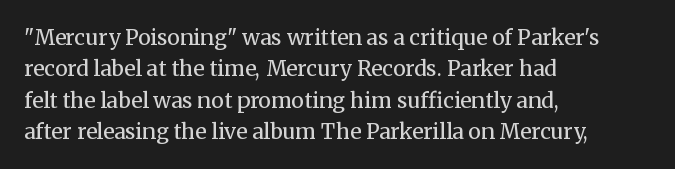
Q: Is the text bold? A: No.
Q: Is the text italic (slanted)? A: No, it is upright.
Q: Is the text underlined? A: No.
Q: How is the paragraph aligned? A: Left-aligned.
Q: Is the spacing between letters normal or unusually wide? A: Normal.
Q: Is the spacing between lines tight, normal or loose? A: Normal.
